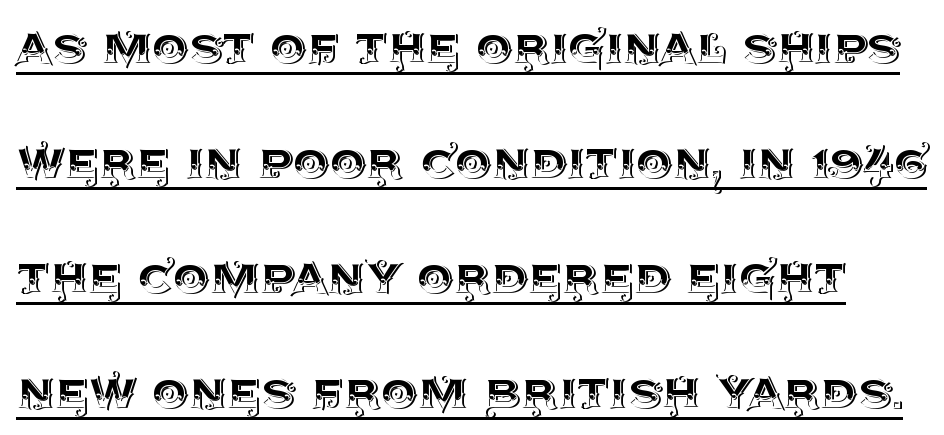
The image shows 58 px text type, upright; set loose line spacing (1.98x), normal letter spacing, underlined; a large x-height.
